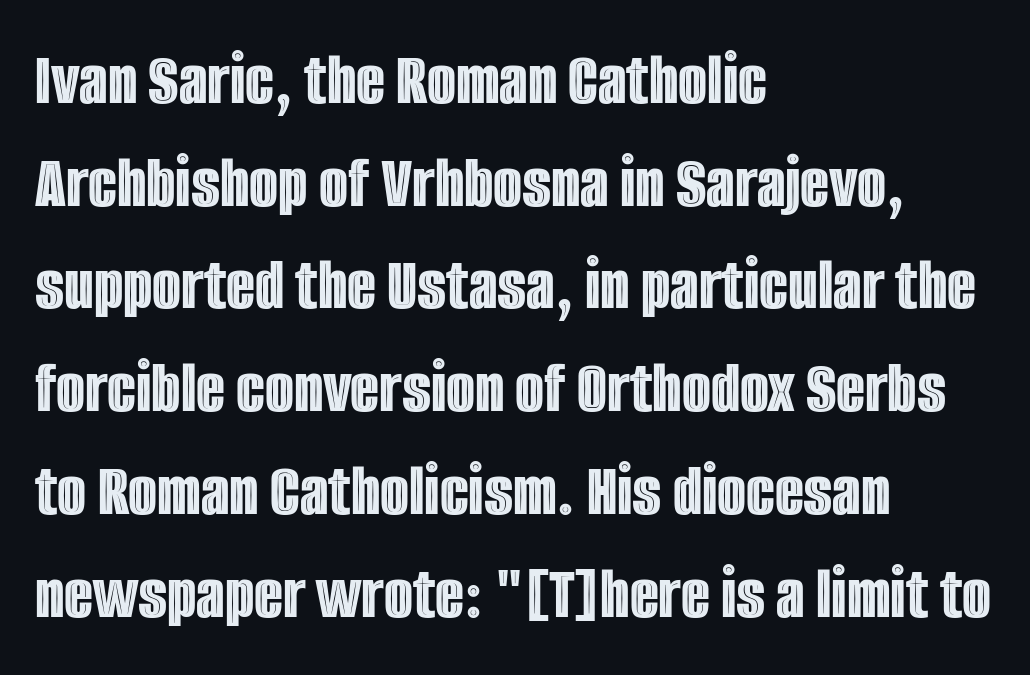
{"italic": "no", "width": "condensed", "x_height": "large", "monospaced": "no", "underline": "no", "align": "left", "line_spacing": "normal", "line_spacing_ratio": 1.37, "letter_spacing": "normal", "letter_spacing_em": 0.0, "glyph_px": 75}
